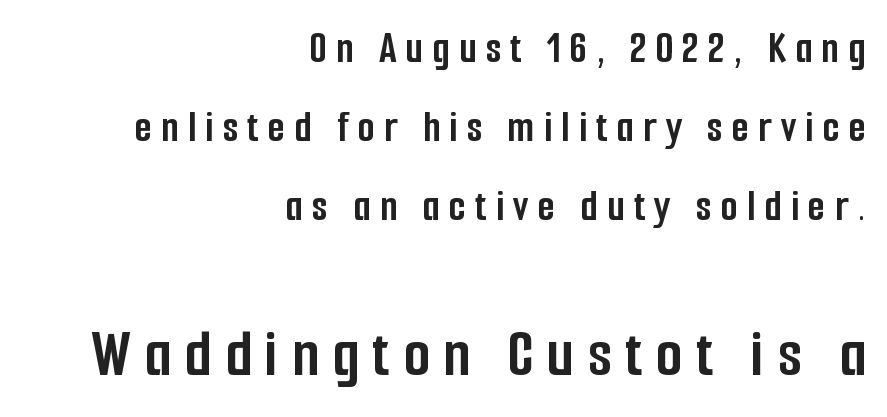
If you drew a line through each stem, it would be perfectly vertical. Weight: bold. Do the characters align in a grid? No, the font is proportional. This rendering employs a face without finishing strokes, i.e., a sans-serif. Loose tracking; the words dissolve into strings of separated letters. The area under the type is left untouched.
